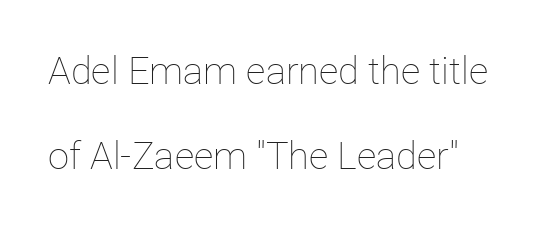
The image shows 38 px thin type, upright; set left-aligned, loose line spacing (2.25x), normal letter spacing, not underlined; low stroke contrast and a medium x-height.
